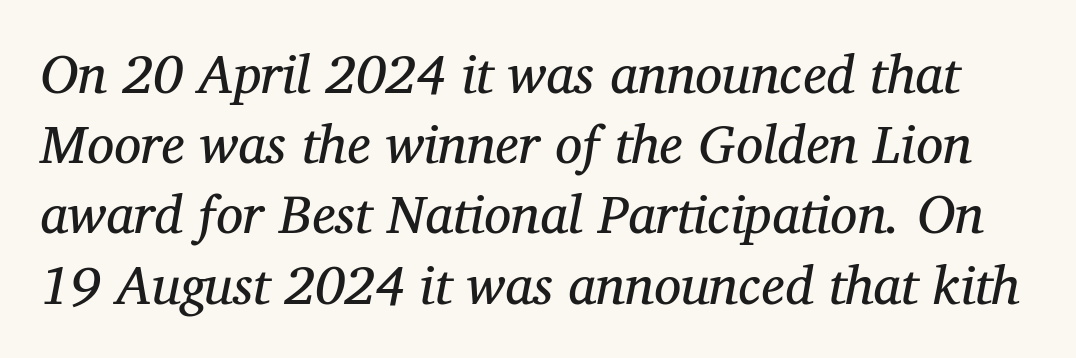
{"serif": "yes", "italic": "yes", "lean": "right", "slant_degrees": 12, "bold": "no", "weight": "regular", "width": "normal", "stroke_contrast": "medium", "x_height": "medium", "monospaced": "no", "underline": "no", "line_spacing": "normal", "line_spacing_ratio": 1.3, "letter_spacing": "normal", "letter_spacing_em": 0.0, "glyph_px": 54}
